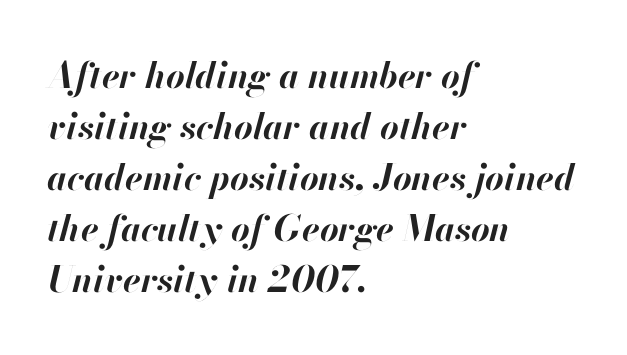
Italic? Definitely — the glyphs are oblique. Observe the ordinary spacing: letters are neighbours, not strangers. A typesetter would call this proportional, since set widths differ per character. The rows are spaced the way most documents space them. The glyphs are unaccompanied by any horizontal stroke below them.
